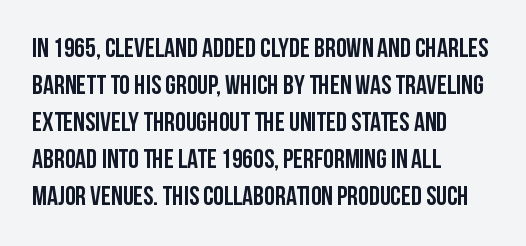
Q: Is the text italic (slanted)? A: No, it is upright.
Q: Is the text underlined? A: No.
Q: How is the paragraph aligned? A: Left-aligned.
Q: Is the spacing between letters normal or unusually wide? A: Normal.
Q: Is the spacing between lines tight, normal or loose? A: Normal.
